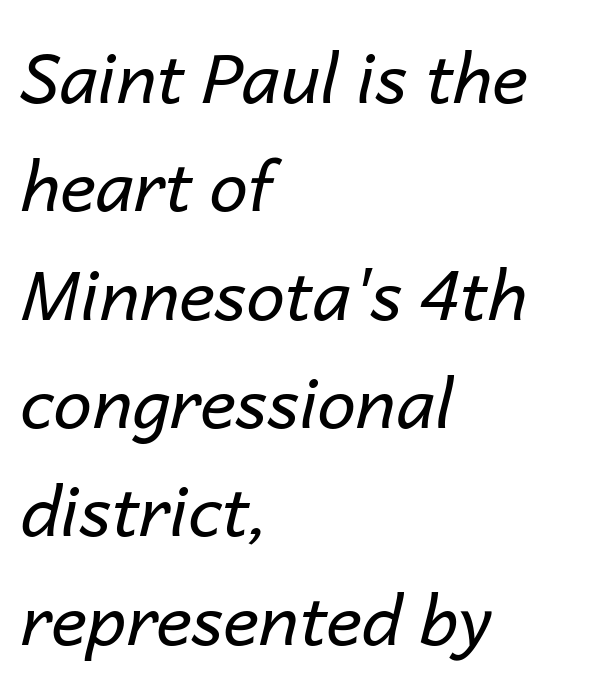
The image shows 69 px regular-weight type, italic (leaning right); set left-aligned, normal line spacing (1.57x), normal letter spacing, not underlined; low stroke contrast and a medium x-height.
